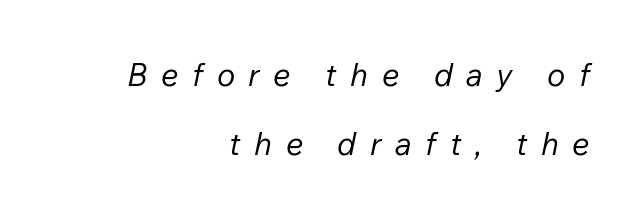
Each row of text sits above clean, open space. Weight class: somewhere from thin through regular. The passage shown leans; its letterforms are oblique. Tracking value appears strongly positive — letters spread wide. Compared with a flush-left layout, this one pins lines to the opposite, right side. The passage shown is typed in a proportional face where columns would drift.
